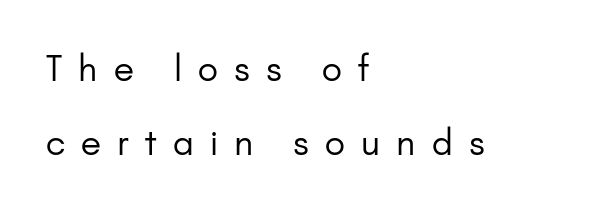
The image shows 35 px regular-weight sans-serif type, upright; set left-aligned, loose line spacing (2.11x), unusually wide letter spacing (+0.46 em), not underlined; low stroke contrast and a small x-height.
